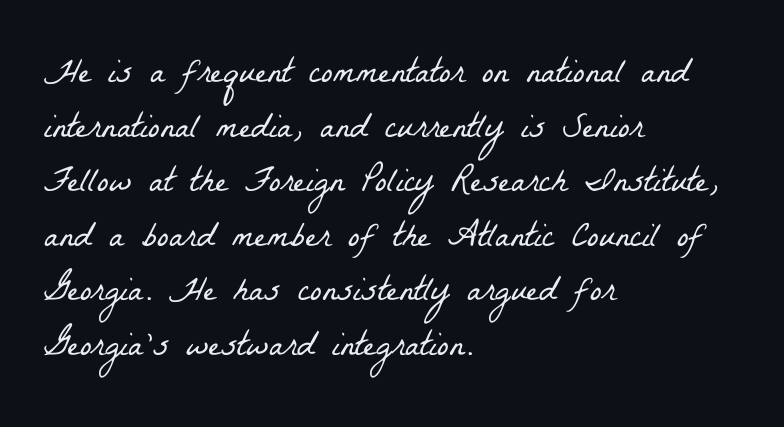
The image shows 35 px light, condensed serif type; set left-aligned, normal line spacing (1.56x), normal letter spacing, not underlined; low stroke contrast and a medium x-height.
